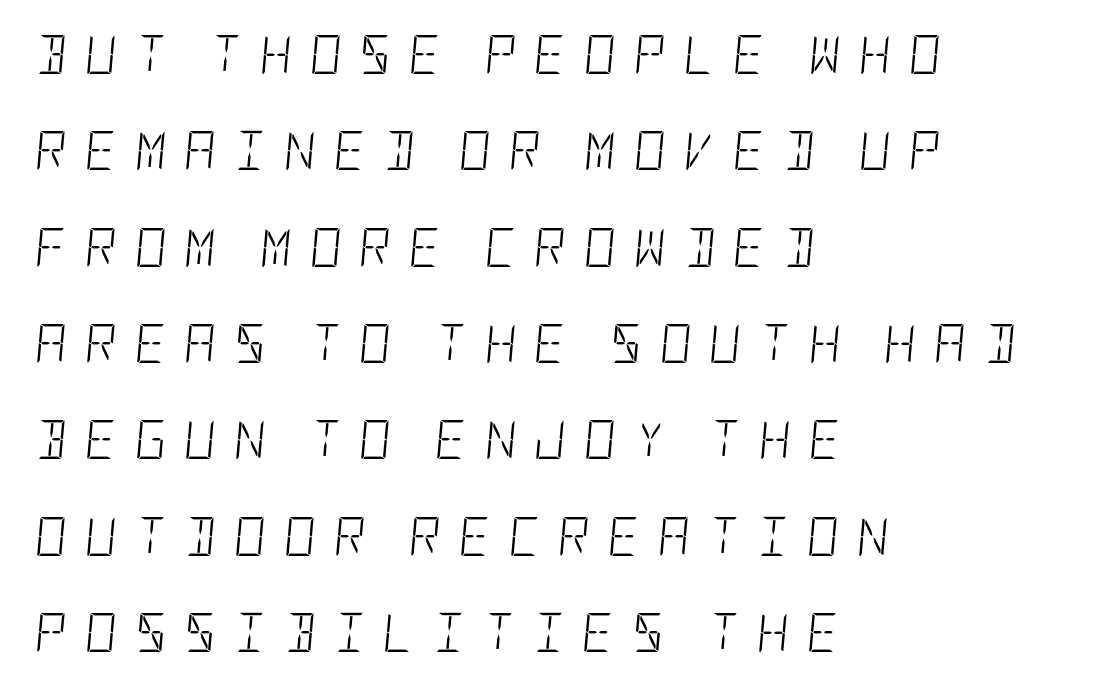
Is the stroke heavy? The answer is a plain regular-or-lighter. Horizontal bands of white between lines are thick stripes. It's the slanting kind of type. Each word looks stretched out because of the extra space between its letters.
